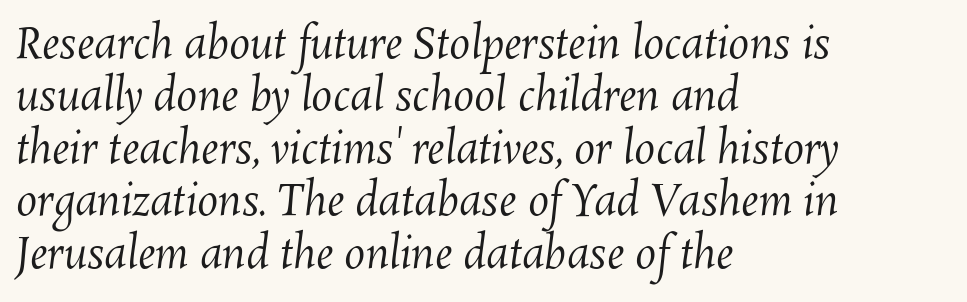
{"bold": "no", "weight": "regular", "width": "normal", "stroke_contrast": "medium", "x_height": "medium", "monospaced": "no", "underline": "no", "align": "left", "line_spacing": "normal", "line_spacing_ratio": 1.25, "letter_spacing": "normal", "letter_spacing_em": 0.0, "glyph_px": 42}
